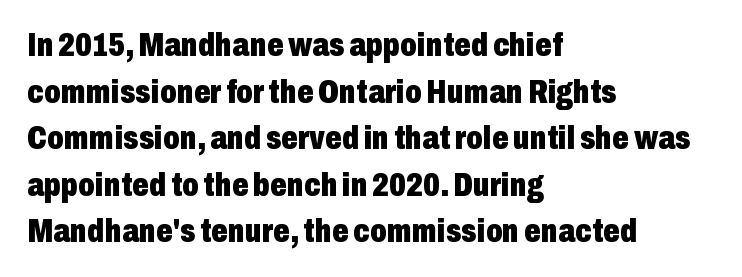
{"serif": "no", "italic": "no", "bold": "yes", "weight": "heavy", "width": "condensed", "stroke_contrast": "low", "x_height": "medium", "monospaced": "no", "underline": "no", "align": "left", "line_spacing": "normal", "line_spacing_ratio": 1.41, "letter_spacing": "normal", "letter_spacing_em": 0.0, "glyph_px": 33}
